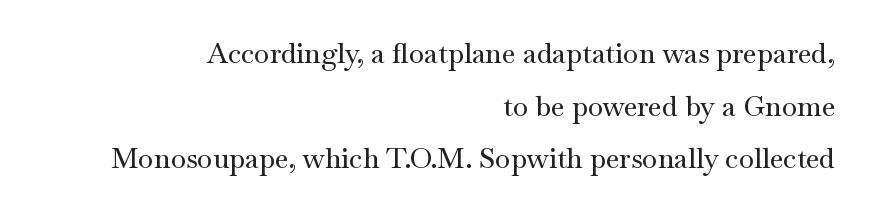
Q: Is the text italic (slanted)? A: No, it is upright.
Q: Is the typeface a serif or a sans-serif typeface? A: Serif.
Q: Is the text underlined? A: No.
Q: How is the paragraph aligned? A: Right-aligned.
Q: Is the spacing between letters normal or unusually wide? A: Normal.
Q: Width (condensed, normal, or wide)? A: Wide.
Q: Stroke contrast? A: Medium.
Q: x-height? A: Small.
Q: Monospaced? A: No.
